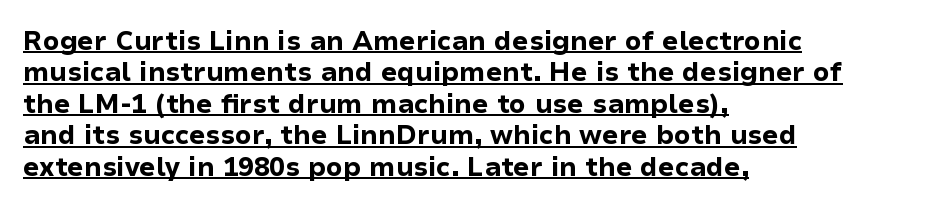
{"italic": "no", "bold": "yes", "underline": "yes", "align": "left", "line_spacing_ratio": 1.21, "letter_spacing": "normal", "letter_spacing_em": 0.0, "glyph_px": 26}
